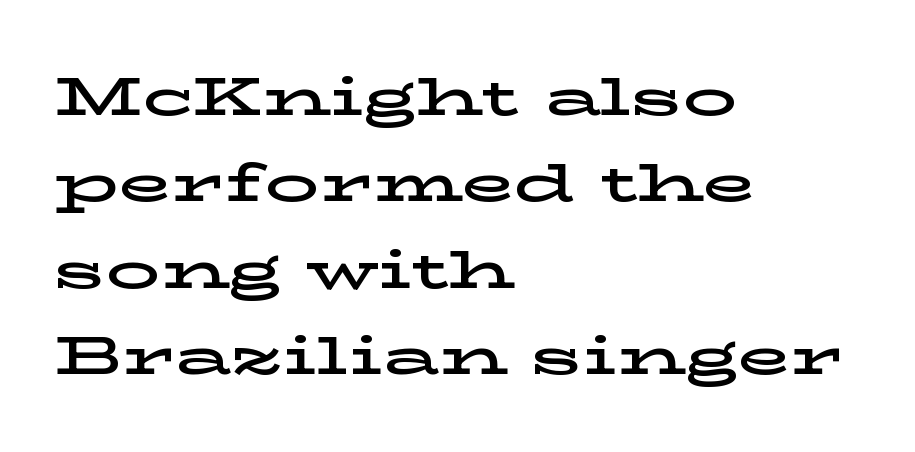
In terms of letterform style, serifs are clearly present. A typesetter would call this proportional, since set widths differ per character. Layout note: lines flush left. Does extra space separate the letters? No, they use regular spacing. This sample keeps an unexceptional amount of space between lines.
